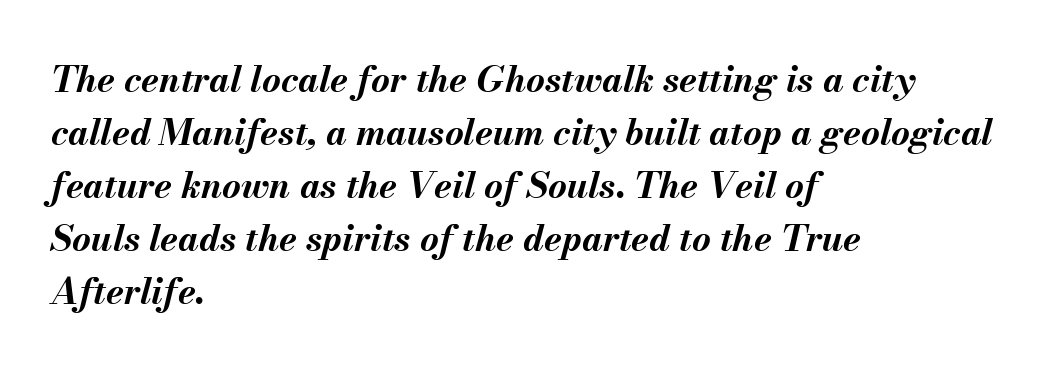
{"italic": "yes", "lean": "right", "slant_degrees": 13, "bold": "yes", "weight": "bold", "width": "normal", "stroke_contrast": "medium", "x_height": "small", "monospaced": "no", "underline": "no", "align": "left", "line_spacing": "normal", "line_spacing_ratio": 1.47, "letter_spacing": "normal", "letter_spacing_em": 0.0, "glyph_px": 36}
